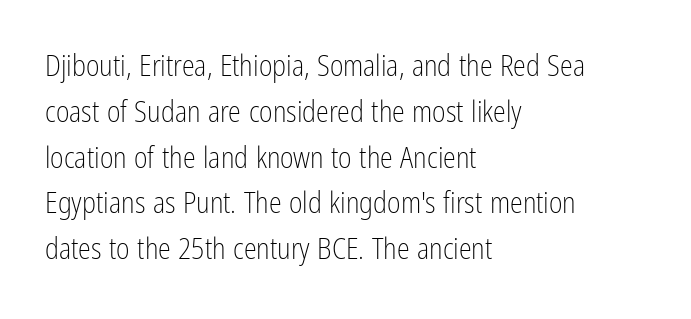
The image shows 29 px light, condensed sans-serif type, upright; set left-aligned, normal line spacing (1.58x), normal letter spacing, not underlined; low stroke contrast and a medium x-height.
